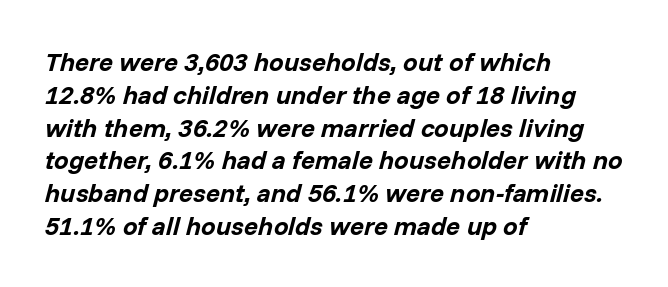
The image shows 26 px bold type, italic (leaning right); set left-aligned, normal line spacing (1.26x), normal letter spacing, not underlined.
